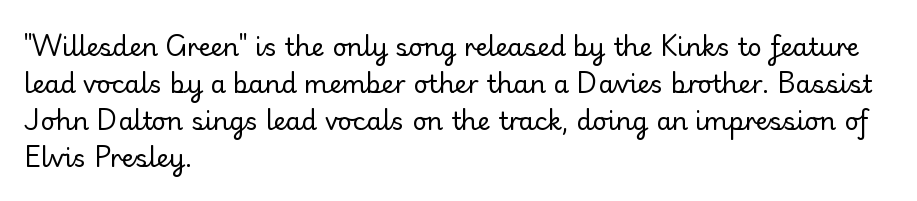
{"italic": "no", "bold": "no", "underline": "no", "align": "left", "line_spacing": "normal", "line_spacing_ratio": 1.48, "letter_spacing": "normal", "letter_spacing_em": 0.0, "glyph_px": 25}
